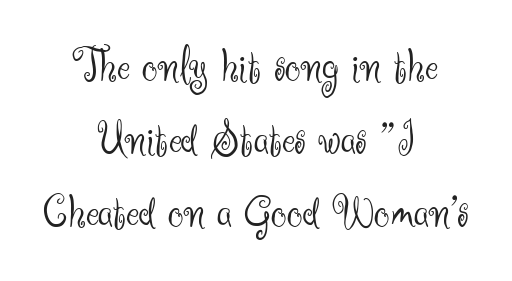
This rendering uses center alignment, leaving both contours irregular but symmetric. A typesetter would call this leading conventional body-copy spacing. Note: no serifs on the glyphs. This is roman type, the default non-slanted kind. The rendering keeps characters at their native spacing.
